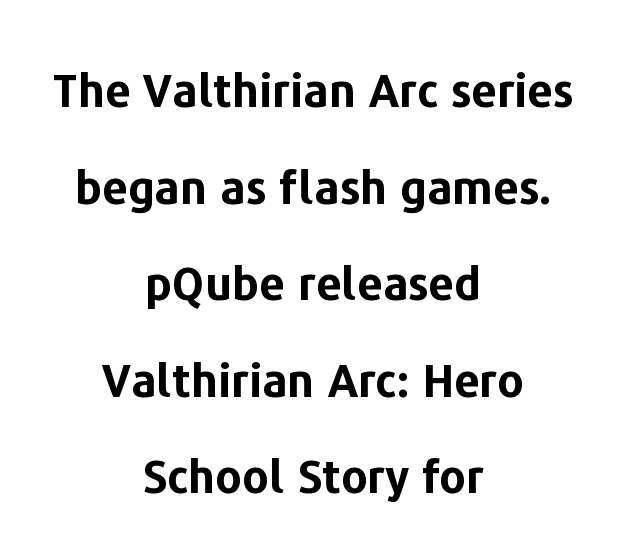
The line texture is even and compact thanks to regular tracking. Casual observation: everything's sitting right in the middle. The space between consecutive lines is lavish. Note the varied advance widths — an 'i' is clearly narrower than an 'm'. The letters are bold, with thick, heavy strokes.
